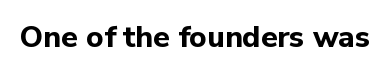
Q: Is the text bold? A: Yes.
Q: Is the text italic (slanted)? A: No, it is upright.
Q: Is the typeface a serif or a sans-serif typeface? A: Sans-serif.
Q: Is the text underlined? A: No.
Q: Is the spacing between letters normal or unusually wide? A: Normal.
Q: Width (condensed, normal, or wide)? A: Normal.
Q: Stroke contrast? A: Low.
Q: x-height? A: Medium.
Q: Monospaced? A: No.
